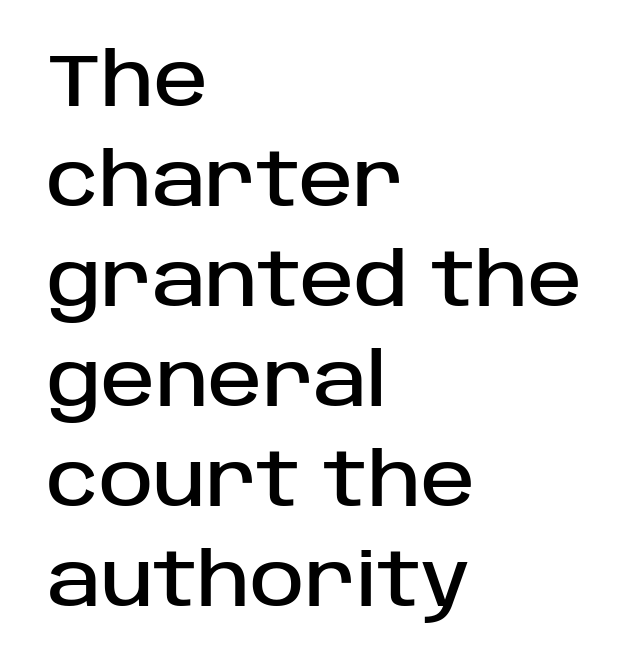
Q: Is the text italic (slanted)? A: No, it is upright.
Q: Is the typeface a serif or a sans-serif typeface? A: Sans-serif.
Q: Is the text underlined? A: No.
Q: How is the paragraph aligned? A: Left-aligned.
Q: Is the spacing between letters normal or unusually wide? A: Normal.
Q: Is the spacing between lines tight, normal or loose? A: Normal.
Q: Width (condensed, normal, or wide)? A: Normal.
Q: Stroke contrast? A: Low.
Q: x-height? A: Large.
Q: Monospaced? A: No.
